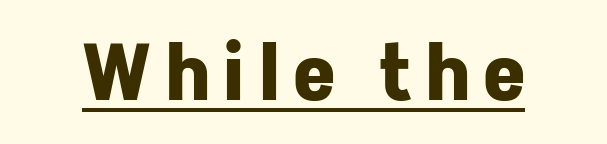
The image shows 79 px bold sans-serif type, upright; set underlined; low stroke contrast and a medium x-height.
